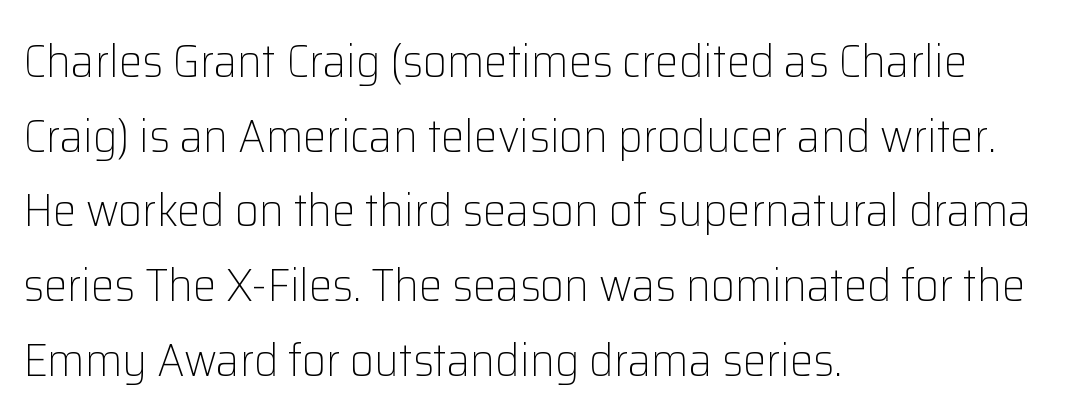
Rendered with straight, roman letterforms. Are there feet on the stems? There aren't — it's a sans. The typeface has the unassuming heft of standard copy or less. The rendering keeps characters at their native spacing. The passage shown is typed in a proportional face where columns would drift. Only glyphs here, with clear space below each row.
